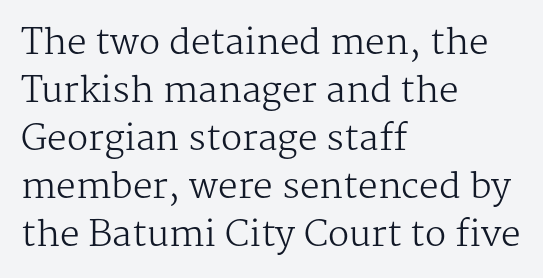
Q: Is the text bold? A: No.
Q: Is the text italic (slanted)? A: No, it is upright.
Q: Is the typeface a serif or a sans-serif typeface? A: Serif.
Q: Is the text underlined? A: No.
Q: How is the paragraph aligned? A: Left-aligned.
Q: Is the spacing between letters normal or unusually wide? A: Normal.
Q: Is the spacing between lines tight, normal or loose? A: Normal.
Q: Width (condensed, normal, or wide)? A: Normal.
Q: Stroke contrast? A: Medium.
Q: x-height? A: Medium.
Q: Monospaced? A: No.
